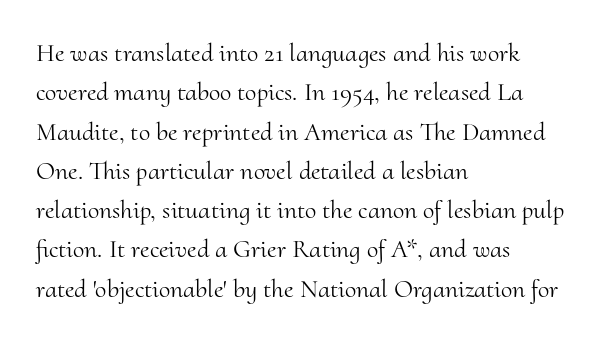
A typesetter would mark this as roman, not italic. Does the leading feel generous? No, just average. The typesetter chose a ragged-right arrangement here. The gaps between neighbouring characters are ordinary and unremarkable. Is this a heavy cut? Hardly; it is regular or lighter. The space directly below the letters is spotless.
